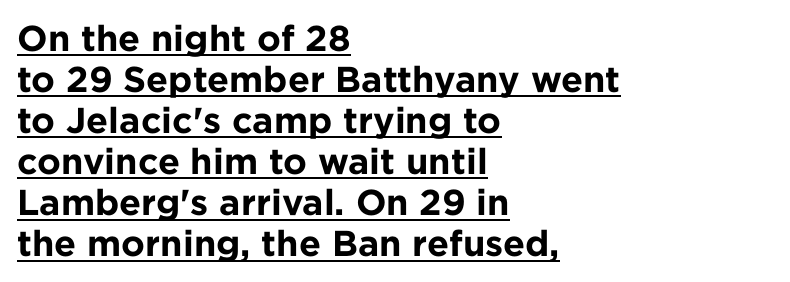
The image shows 36 px bold sans-serif type, upright; set left-aligned, tight line spacing (1.14x), normal letter spacing, underlined; low stroke contrast and a medium x-height.
